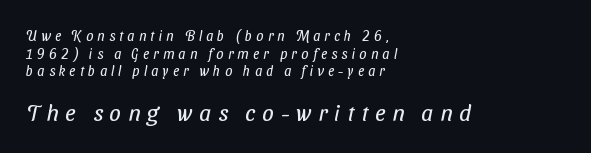
Descender tails drop into unmarked territory. Loose tracking; the words dissolve into strings of separated letters. What's the leading like? Ordinary, nothing unusual. The compositor pushed each line to the left boundary. The letters in the lower block stand taller than those in the block above. Caption: face not bold, strokes unweighted.
